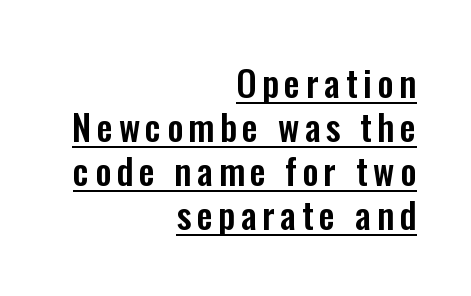
You can tell it's not italic because the verticals are truly vertical. Varying glyph widths throughout — classic text-font behaviour. The designer went with a sans here, leaving each stem footless. The setting favours the right margin, as signatures and pull-quotes sometimes do. Descenders here cross a horizontal rule under the line.
